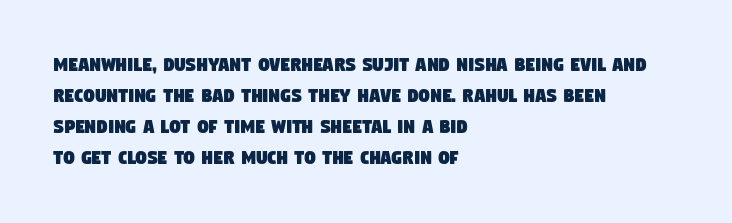
The image shows 22 px text type; set left-aligned, normal line spacing (1.41x), normal letter spacing, not underlined.
